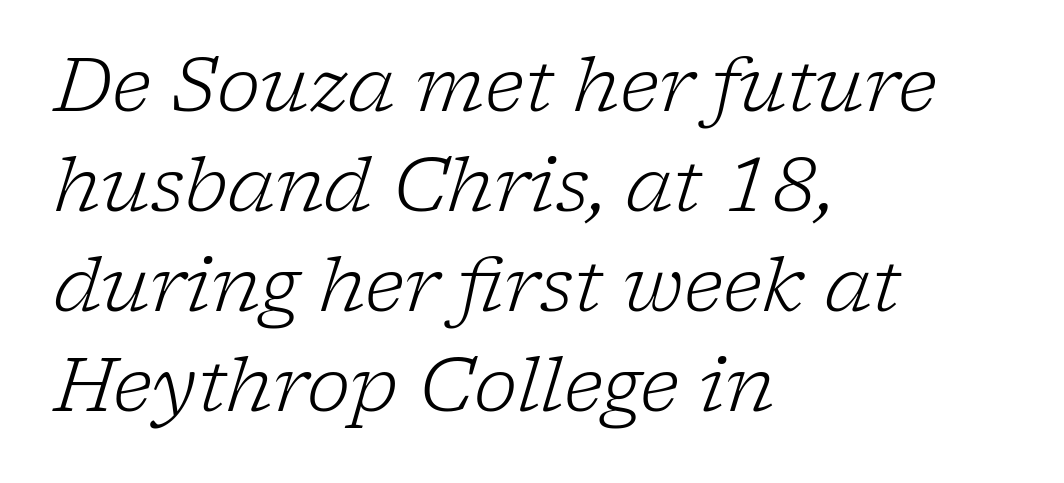
Q: Is the text bold? A: No.
Q: Is the text italic (slanted)? A: Yes, it leans right by about 17 degrees.
Q: Is the typeface a serif or a sans-serif typeface? A: Serif.
Q: Is the text underlined? A: No.
Q: How is the paragraph aligned? A: Left-aligned.
Q: Is the spacing between letters normal or unusually wide? A: Normal.
Q: Is the spacing between lines tight, normal or loose? A: Normal.
Q: Width (condensed, normal, or wide)? A: Normal.
Q: Stroke contrast? A: Low.
Q: x-height? A: Medium.
Q: Monospaced? A: No.
